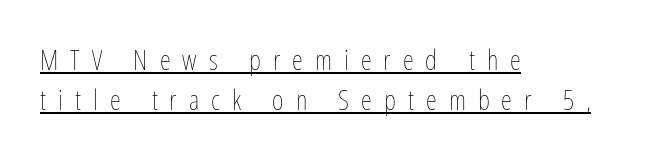
Rows of type keep a routine distance in the vertical direction. Tracking value appears strongly positive — letters spread wide. This sample carries an underscore along the baseline area. The passage shown is not bold in any degree.
